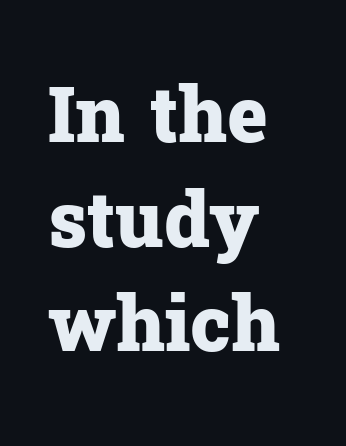
{"serif": "yes", "italic": "no", "bold": "yes", "weight": "heavy", "width": "normal", "stroke_contrast": "low", "x_height": "medium", "monospaced": "no", "underline": "no", "align": "left", "line_spacing": "normal", "line_spacing_ratio": 1.36, "letter_spacing": "normal", "letter_spacing_em": 0.0, "glyph_px": 77}
